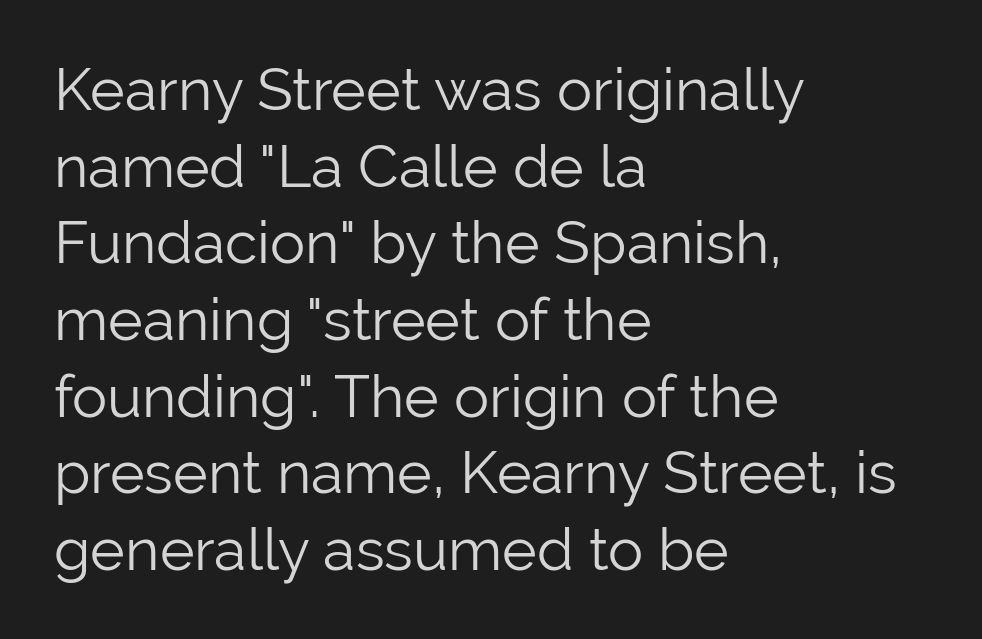
The lines sit at an ordinary, default distance from one another. One-word summary of the alignment: left. Tracking here is standard; glyphs follow each other at the usual distance. Ink coverage per letter is moderate at most. Proportional: the letters do not fall into vertical columns. The lettering holds an erect, upright posture throughout.
